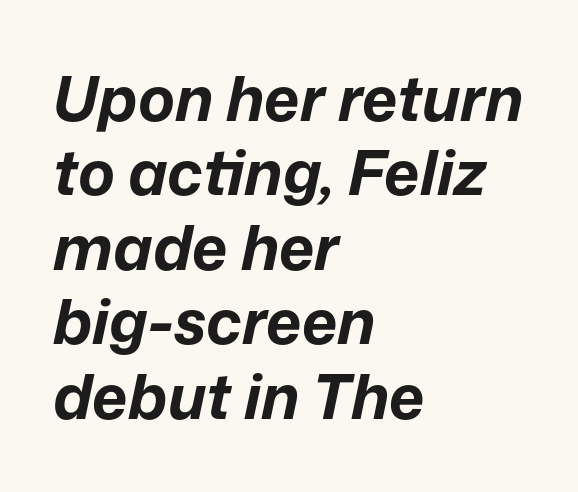
The image shows 62 px bold type, italic (leaning right); set left-aligned, line spacing 1.2x, normal letter spacing, not underlined; low stroke contrast and a medium x-height.
